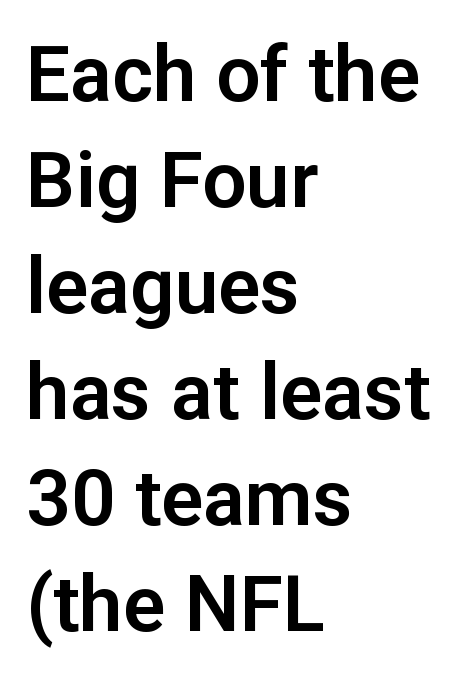
Q: Is the text italic (slanted)? A: No, it is upright.
Q: Is the typeface a serif or a sans-serif typeface? A: Sans-serif.
Q: Is the text underlined? A: No.
Q: How is the paragraph aligned? A: Left-aligned.
Q: Is the spacing between letters normal or unusually wide? A: Normal.
Q: Is the spacing between lines tight, normal or loose? A: Normal.
Q: Width (condensed, normal, or wide)? A: Normal.
Q: Stroke contrast? A: Low.
Q: x-height? A: Medium.
Q: Monospaced? A: No.
